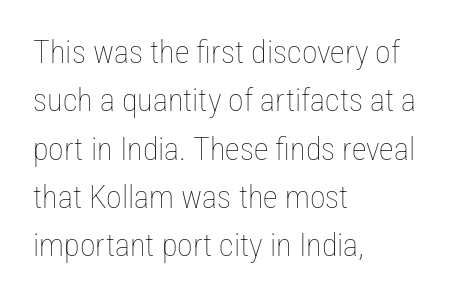
Every character sits straight up, as roman type does. Compared with typical body copy, the letter spacing here is the same. Normally led — the rows are evenly, conventionally spaced. Each stroke keeps to a modest, everyday thickness or less.
